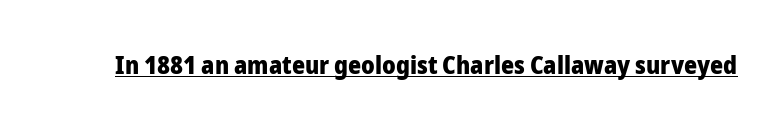
The image shows 25 px bold type, upright; set normal letter spacing, underlined.
